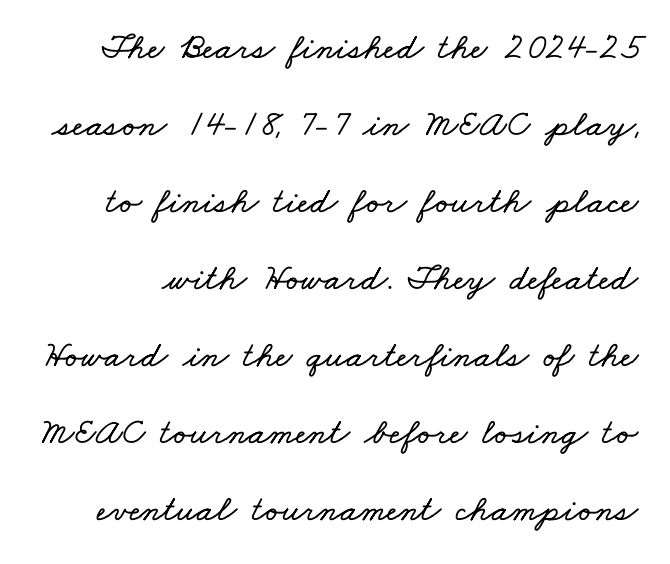
The image shows 37 px wide type; set loose line spacing (2.08x), normal letter spacing, not underlined; low stroke contrast and a small x-height.
